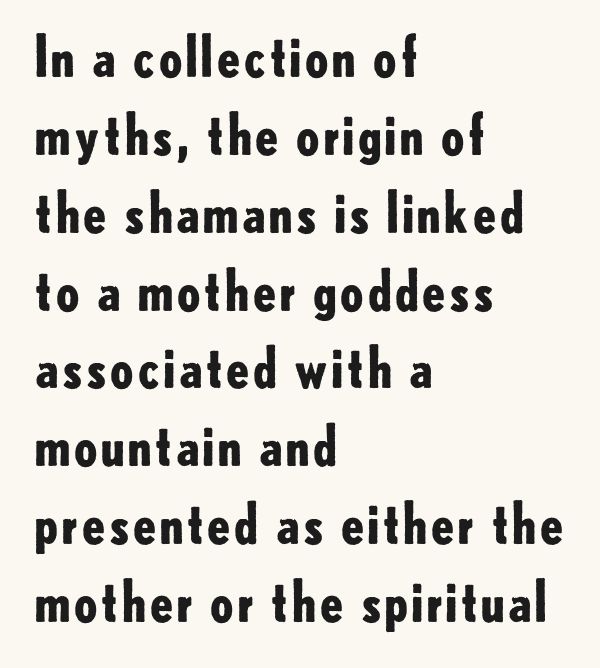
Does the weight exceed regular? Yes, all the way to bold. Does the leading feel generous? No, just average. Observe the absence of serifs on each vertical stroke in this sample. A typesetter would mark this as roman, not italic.
